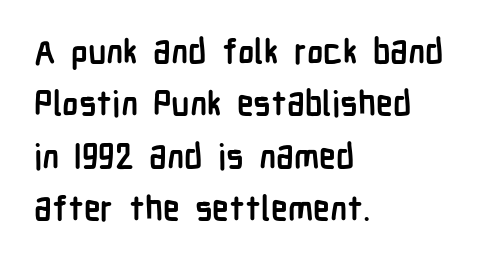
Q: Is the text bold? A: Yes.
Q: Is the text italic (slanted)? A: No, it is upright.
Q: Is the typeface a serif or a sans-serif typeface? A: Sans-serif.
Q: Is the text underlined? A: No.
Q: How is the paragraph aligned? A: Left-aligned.
Q: Is the spacing between letters normal or unusually wide? A: Normal.
Q: Is the spacing between lines tight, normal or loose? A: Normal.
Q: Width (condensed, normal, or wide)? A: Condensed.
Q: Stroke contrast? A: Low.
Q: x-height? A: Medium.
Q: Monospaced? A: No.
